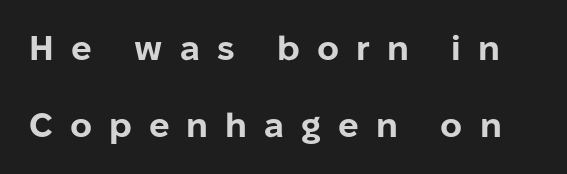
The image shows 34 px bold sans-serif type, upright; set loose line spacing (2.27x), unusually wide letter spacing (+0.5 em), not underlined; low stroke contrast and a medium x-height.
